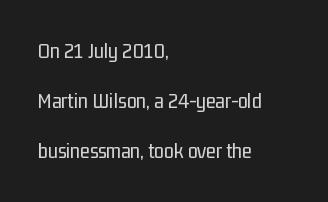
{"italic": "no", "bold": "no", "underline": "no", "align": "left", "line_spacing": "loose", "line_spacing_ratio": 2.28, "letter_spacing": "normal", "letter_spacing_em": 0.0, "glyph_px": 22}
